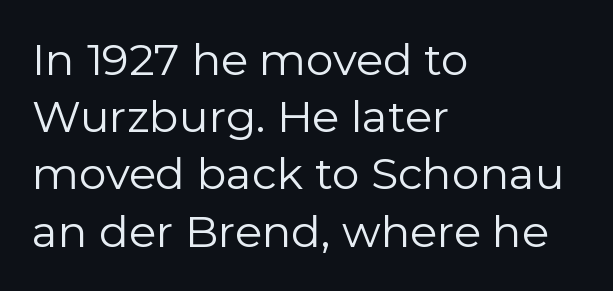
Q: Is the text bold? A: No.
Q: Is the text italic (slanted)? A: No, it is upright.
Q: Is the typeface a serif or a sans-serif typeface? A: Sans-serif.
Q: Is the text underlined? A: No.
Q: How is the paragraph aligned? A: Left-aligned.
Q: Is the spacing between letters normal or unusually wide? A: Normal.
Q: Is the spacing between lines tight, normal or loose? A: Normal.
Q: Width (condensed, normal, or wide)? A: Normal.
Q: Stroke contrast? A: Low.
Q: x-height? A: Medium.
Q: Monospaced? A: No.
